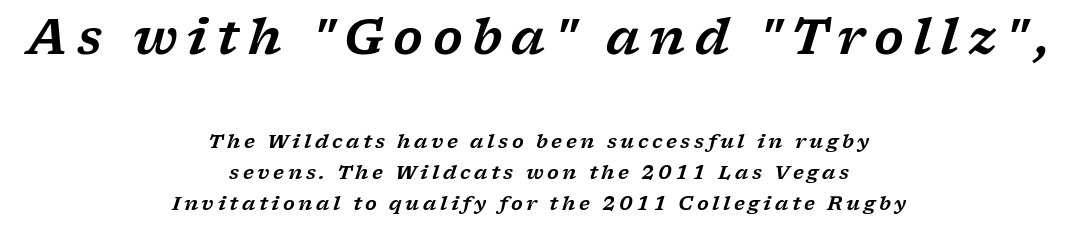
Q: Is the text italic (slanted)? A: Yes, it leans right by about 17 degrees.
Q: Is the typeface a serif or a sans-serif typeface? A: Serif.
Q: Is the text underlined? A: No.
Q: How is the paragraph aligned? A: Centered.
Q: Is the spacing between lines tight, normal or loose? A: Normal.
Q: Which block of text is set in a larger size, the first (top) or the second (bottom)? A: The first (top) one.
Q: Width (condensed, normal, or wide)? A: Wide.
Q: Stroke contrast? A: Low.
Q: x-height? A: Medium.
Q: Monospaced? A: No.
